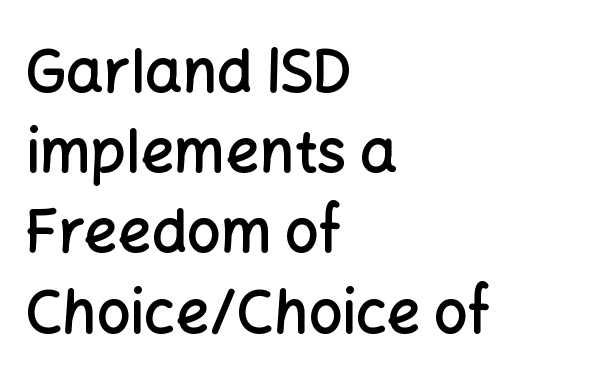
The image shows 59 px semibold sans-serif type, upright; set left-aligned, normal line spacing (1.36x), normal letter spacing, not underlined; low stroke contrast and a medium x-height.
